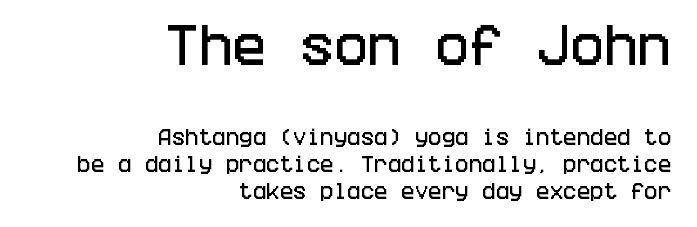
Q: Is the text italic (slanted)? A: No, it is upright.
Q: Is the typeface a serif or a sans-serif typeface? A: Sans-serif.
Q: Is the text underlined? A: No.
Q: How is the paragraph aligned? A: Right-aligned.
Q: Is the spacing between letters normal or unusually wide? A: Normal.
Q: Is the spacing between lines tight, normal or loose? A: Normal.
Q: Which block of text is set in a larger size, the first (top) or the second (bottom)? A: The first (top) one.
Q: Width (condensed, normal, or wide)? A: Condensed.
Q: Stroke contrast? A: Low.
Q: x-height? A: Large.
